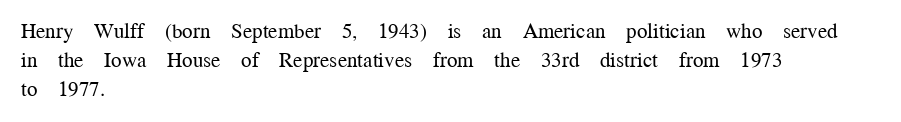
Letters rest on an invisible, unmarked baseline. Heaviness? Minimal to ordinary, like unemphasized prose. The rendering anchors every line to the left-hand side. The line-height multiplier appears to be the usual default.
